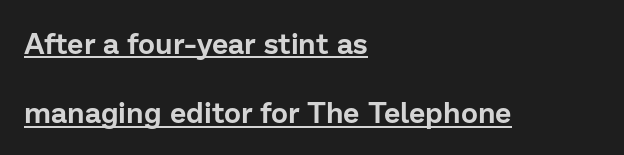
Q: Is the text italic (slanted)? A: No, it is upright.
Q: Is the typeface a serif or a sans-serif typeface? A: Sans-serif.
Q: Is the text underlined? A: Yes.
Q: How is the paragraph aligned? A: Left-aligned.
Q: Is the spacing between letters normal or unusually wide? A: Normal.
Q: Is the spacing between lines tight, normal or loose? A: Loose.
Q: Width (condensed, normal, or wide)? A: Normal.
Q: Stroke contrast? A: Low.
Q: x-height? A: Medium.
Q: Monospaced? A: No.
